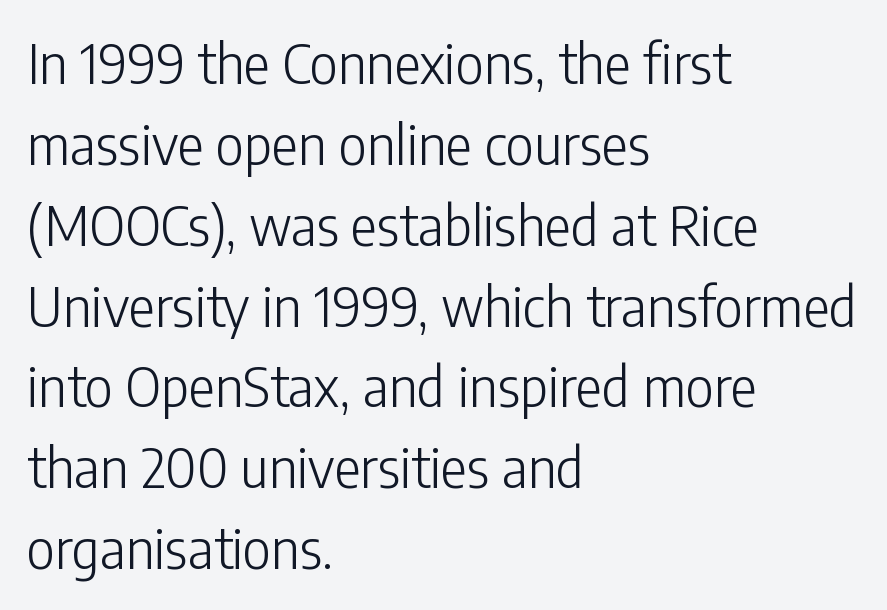
The zone under the glyphs is completely vacant. Is the type heavy? It reads as light-to-regular instead. The typeface chosen for these lines omits serifs. Tall strokes in this sample are plumb rather than angled. Visually the block forms a straight wall on the left and a jagged coastline on the right. Rows of type keep a routine distance in the vertical direction.
